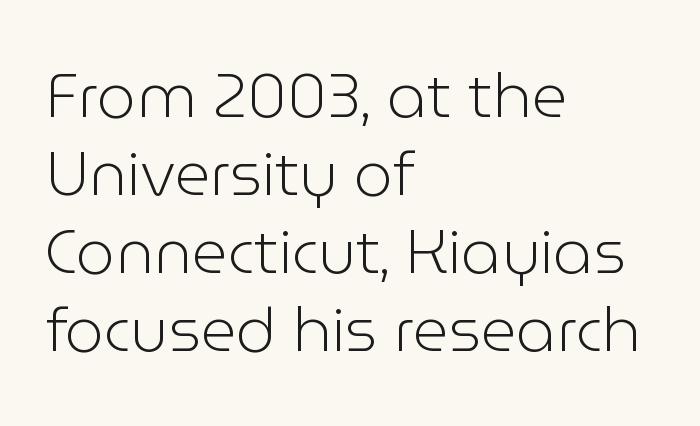
The image shows 62 px light sans-serif type, upright; set left-aligned, normal line spacing (1.26x), normal letter spacing, not underlined; low stroke contrast and a medium x-height.
